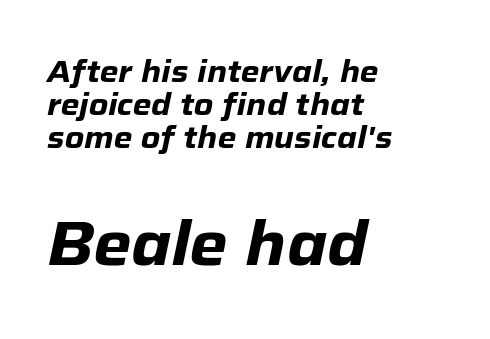
Q: Is the text bold? A: Yes.
Q: Is the text italic (slanted)? A: Yes, it leans right by about 12 degrees.
Q: Is the text underlined? A: No.
Q: How is the paragraph aligned? A: Left-aligned.
Q: Is the spacing between letters normal or unusually wide? A: Normal.
Q: Is the spacing between lines tight, normal or loose? A: Tight.
Q: Which block of text is set in a larger size, the first (top) or the second (bottom)? A: The second (bottom) one.
Q: Width (condensed, normal, or wide)? A: Normal.
Q: Stroke contrast? A: Low.
Q: x-height? A: Medium.
Q: Monospaced? A: No.
